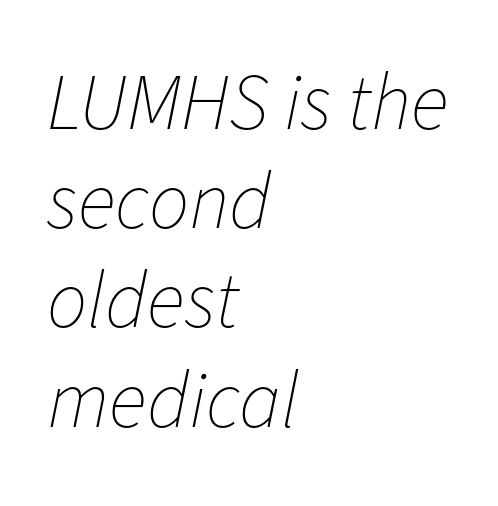
Layout note: lines flush left. Caption: standard tracking, unaltered. The space beneath each line is pristine and unruled. A typesetter would mark this as italic.
